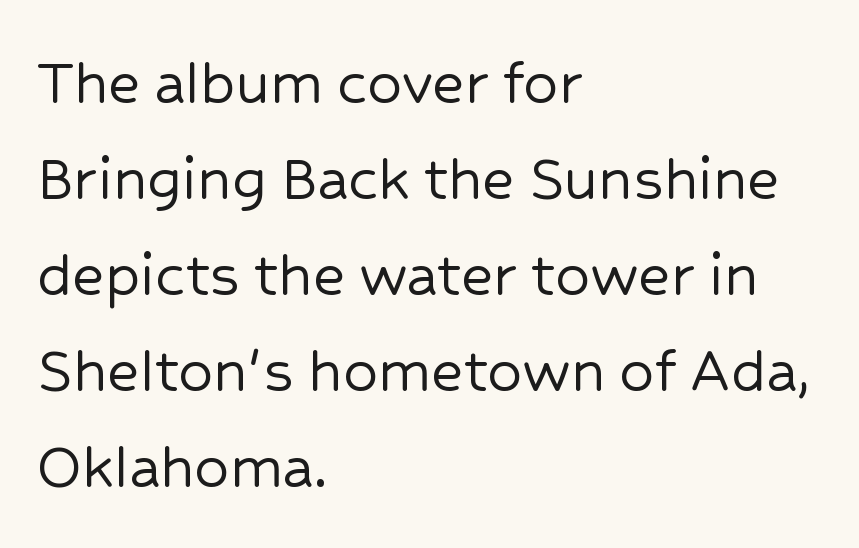
The image shows 69 px sans-serif type, upright; set left-aligned, normal line spacing (1.39x), normal letter spacing, not underlined; low stroke contrast and a medium x-height.
